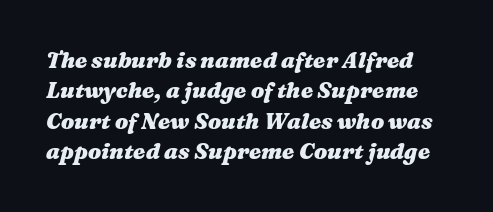
Emphasis-style slanted type is in use. The letters sit at their default tracking, neither squeezed nor spread. Emphasis by weight is at full strength: bold. Baseline-to-baseline distance is the conventional proportion of letter height.
